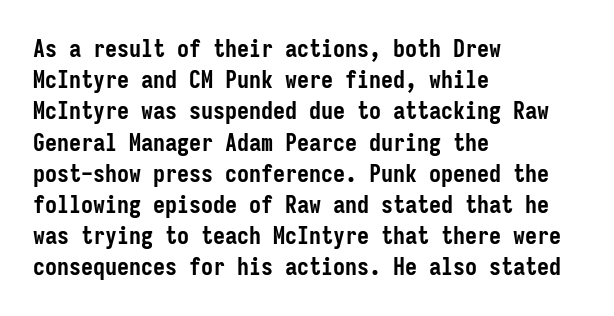
Q: Is the text bold? A: Yes.
Q: Is the text italic (slanted)? A: No, it is upright.
Q: Is the text underlined? A: No.
Q: How is the paragraph aligned? A: Left-aligned.
Q: Is the spacing between letters normal or unusually wide? A: Normal.
Q: Is the spacing between lines tight, normal or loose? A: Normal.
